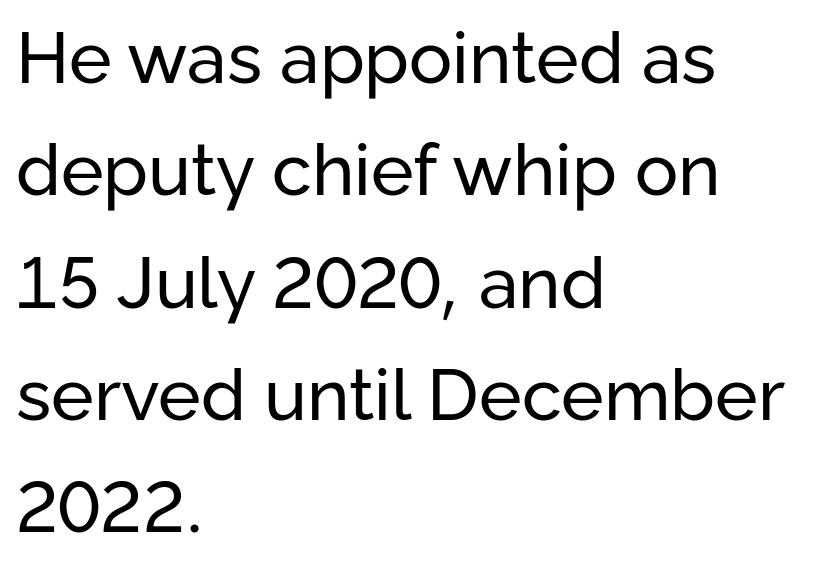
Q: Is the text bold? A: No.
Q: Is the text italic (slanted)? A: No, it is upright.
Q: Is the typeface a serif or a sans-serif typeface? A: Sans-serif.
Q: Is the text underlined? A: No.
Q: How is the paragraph aligned? A: Left-aligned.
Q: Is the spacing between letters normal or unusually wide? A: Normal.
Q: Is the spacing between lines tight, normal or loose? A: Normal.
Q: Width (condensed, normal, or wide)? A: Normal.
Q: Stroke contrast? A: Low.
Q: x-height? A: Medium.
Q: Monospaced? A: No.
